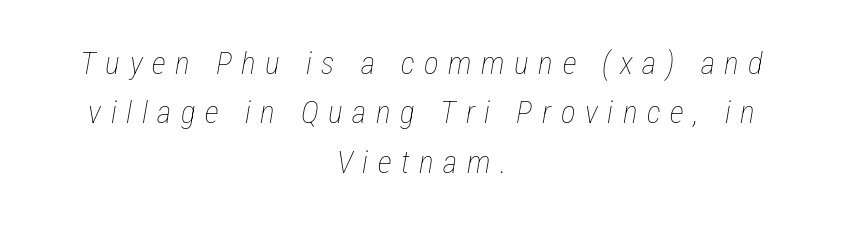
The image shows 31 px thin, condensed type, italic (leaning right); set centered, normal line spacing (1.59x), unusually wide letter spacing (+0.31 em), not underlined; low stroke contrast and a medium x-height.
